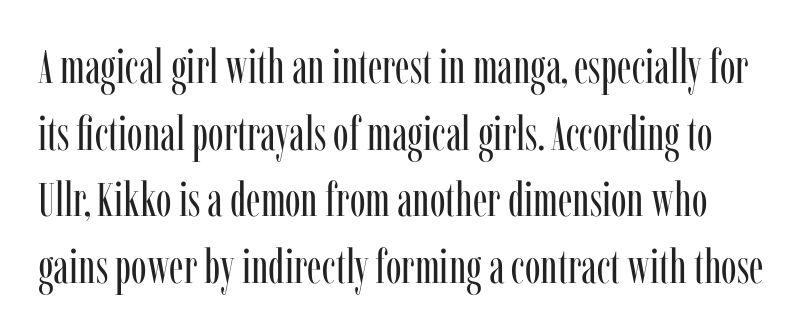
The passage shown is typeset with a serif family. The gaps between neighbouring characters are ordinary and unremarkable. Every character sits straight up, as roman type does. If you measured baseline to baseline, you'd find a middling distance.
